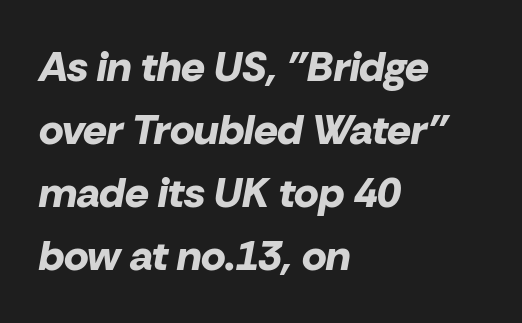
{"italic": "yes", "lean": "right", "slant_degrees": 10, "bold": "yes", "weight": "bold", "width": "normal", "stroke_contrast": "low", "x_height": "medium", "monospaced": "no", "underline": "no", "align": "left", "line_spacing": "normal", "line_spacing_ratio": 1.5, "letter_spacing": "normal", "letter_spacing_em": 0.0, "glyph_px": 42}
